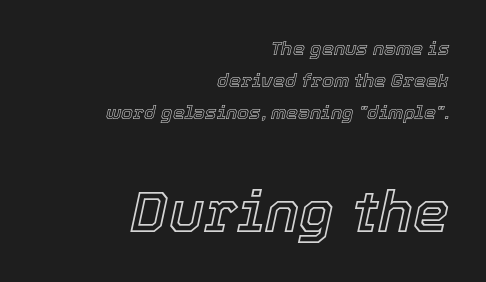
{"italic": "yes", "lean": "right", "slant_degrees": 12, "width": "normal", "x_height": "medium", "monospaced": "no", "underline": "no", "align": "right", "line_spacing": "normal", "line_spacing_ratio": 1.68, "letter_spacing": "normal", "letter_spacing_em": 0.0, "larger_block": "second", "size_ratio": 3.05, "glyph_px": 58}
